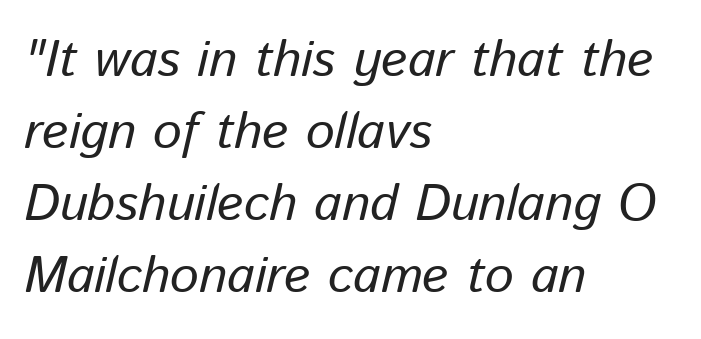
The image shows 51 px text type, italic (leaning right); set left-aligned, normal line spacing (1.41x), normal letter spacing, not underlined; low stroke contrast and a medium x-height.
